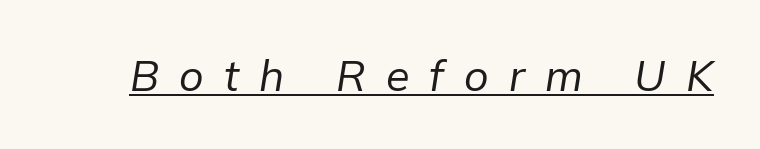
The image shows 43 px regular-weight type, italic (leaning right); set unusually wide letter spacing (+0.47 em), underlined; low stroke contrast and a medium x-height.
